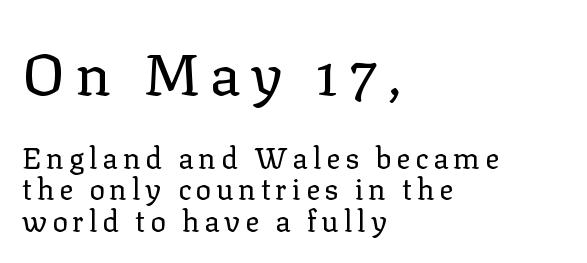
Q: Is the text bold? A: No.
Q: Is the text italic (slanted)? A: No, it is upright.
Q: Is the typeface a serif or a sans-serif typeface? A: Serif.
Q: Is the text underlined? A: No.
Q: How is the paragraph aligned? A: Left-aligned.
Q: Is the spacing between lines tight, normal or loose? A: Tight.
Q: Which block of text is set in a larger size, the first (top) or the second (bottom)? A: The first (top) one.
Q: Width (condensed, normal, or wide)? A: Normal.
Q: Stroke contrast? A: Low.
Q: x-height? A: Medium.
Q: Monospaced? A: No.
